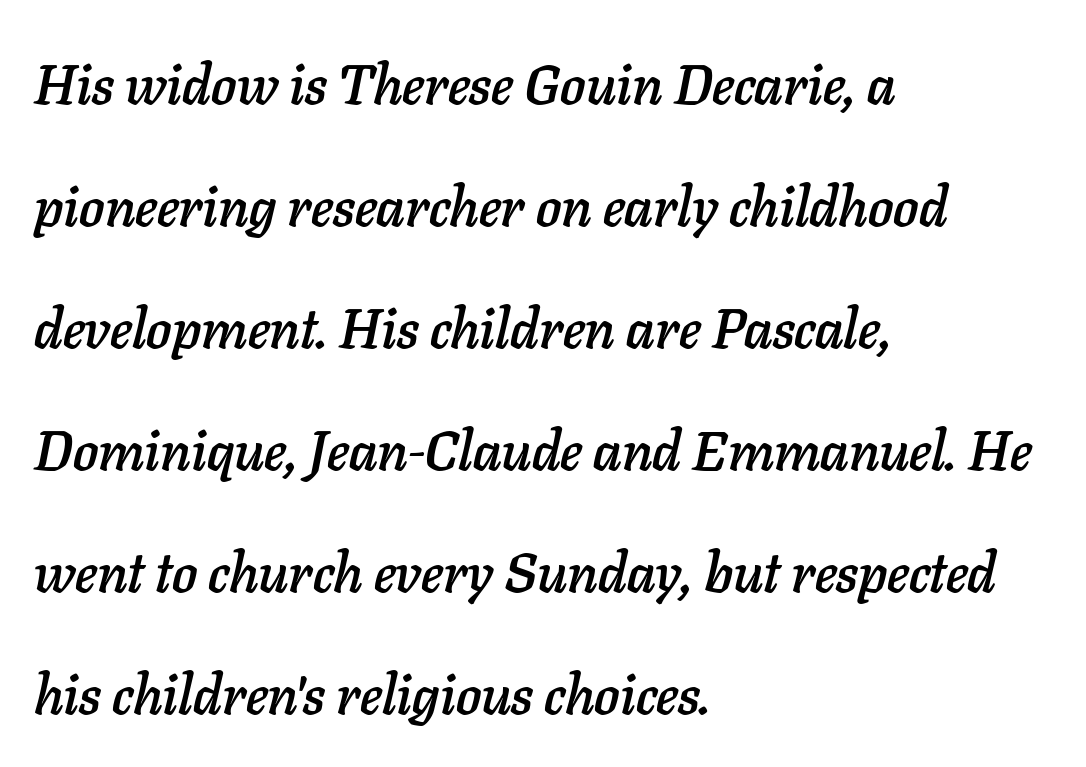
The image shows 56 px text type, italic (leaning right); set left-aligned, loose line spacing (2.18x), normal letter spacing, not underlined; low stroke contrast and a medium x-height.
